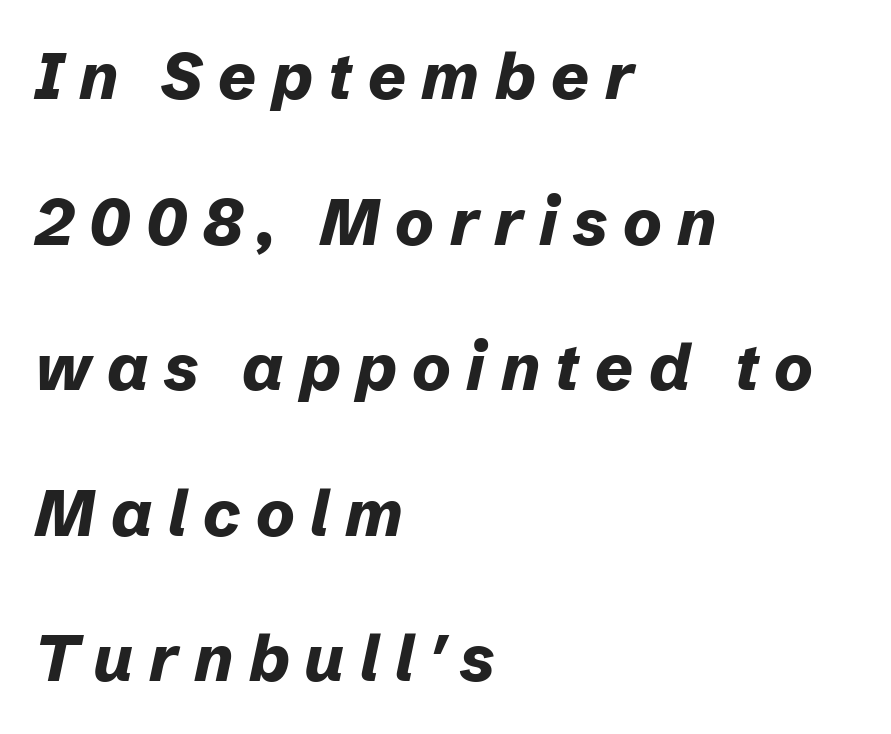
Interline gaps are noticeably wide in this sample. Quick note: underline off. This sample uses an oblique cut, with every glyph tilted off the vertical. Typeset ragged right — the left edge is the straight one.
